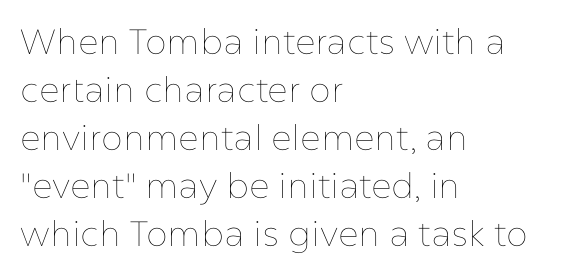
Q: Is the text bold? A: No.
Q: Is the text italic (slanted)? A: No, it is upright.
Q: Is the text underlined? A: No.
Q: How is the paragraph aligned? A: Left-aligned.
Q: Is the spacing between letters normal or unusually wide? A: Normal.
Q: Is the spacing between lines tight, normal or loose? A: Normal.
Q: Width (condensed, normal, or wide)? A: Normal.
Q: Stroke contrast? A: Low.
Q: x-height? A: Medium.
Q: Monospaced? A: No.
